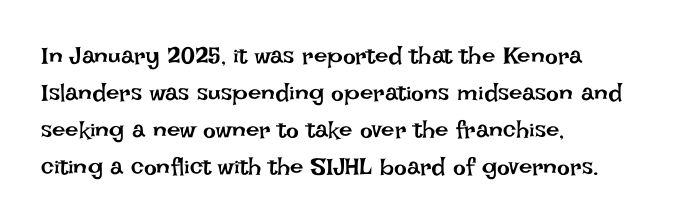
Q: Is the text bold? A: No.
Q: Is the text italic (slanted)? A: No, it is upright.
Q: Is the text underlined? A: No.
Q: How is the paragraph aligned? A: Left-aligned.
Q: Is the spacing between letters normal or unusually wide? A: Normal.
Q: Is the spacing between lines tight, normal or loose? A: Normal.
